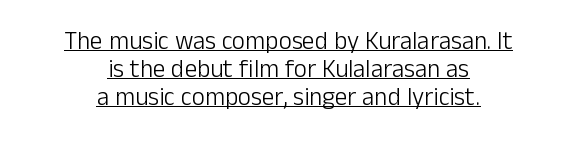
No letter is thick-stroked: the sample isn't bold. Italic? Not at all — the glyphs are vertical. Standard letterfit; no display-style spreading of the glyphs. These lines huddle together more closely than default settings would place them.
